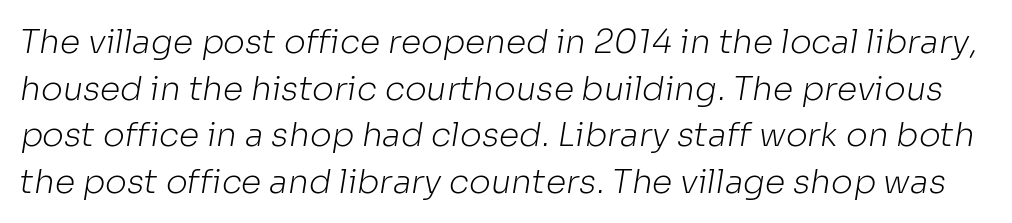
No chunkiness to these letters — they're not bold. Any mark beneath the type? The region is blank. Normally led — the rows are evenly, conventionally spaced. Serifs: no, the terminals of the letterforms are clean.
